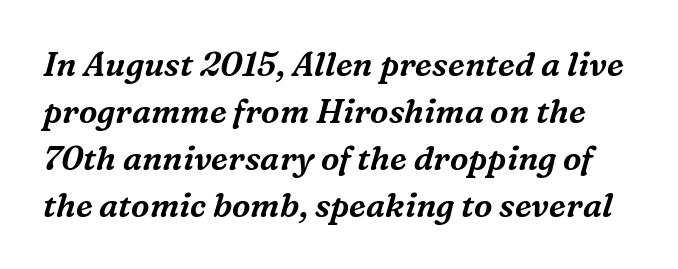
Q: Is the text italic (slanted)? A: Yes, it leans right by about 16 degrees.
Q: Is the typeface a serif or a sans-serif typeface? A: Serif.
Q: Is the text underlined? A: No.
Q: Is the spacing between letters normal or unusually wide? A: Normal.
Q: Is the spacing between lines tight, normal or loose? A: Normal.
Q: Width (condensed, normal, or wide)? A: Normal.
Q: Stroke contrast? A: Medium.
Q: x-height? A: Medium.
Q: Monospaced? A: No.
